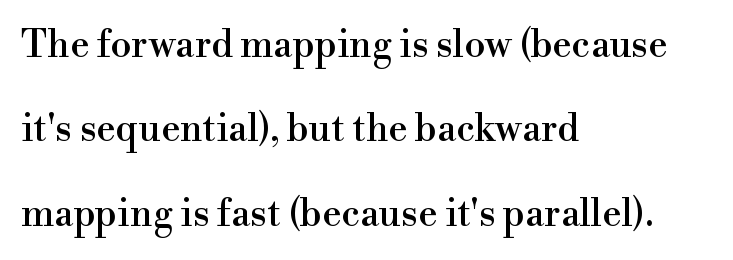
Spacing verdict: proportional, widths tailored to each character. This rendering leaves character spacing at its baseline value. Notice how the passage keeps a crisp vertical edge on the left only. Little horizontal feet cap the strokes, marking this as serif type. The axis of the letterforms is exactly vertical.
